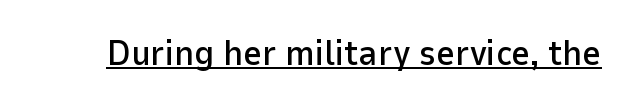
{"serif": "no", "italic": "no", "width": "normal", "stroke_contrast": "low", "x_height": "medium", "monospaced": "no", "underline": "yes", "letter_spacing": "normal", "letter_spacing_em": 0.0, "glyph_px": 36}
